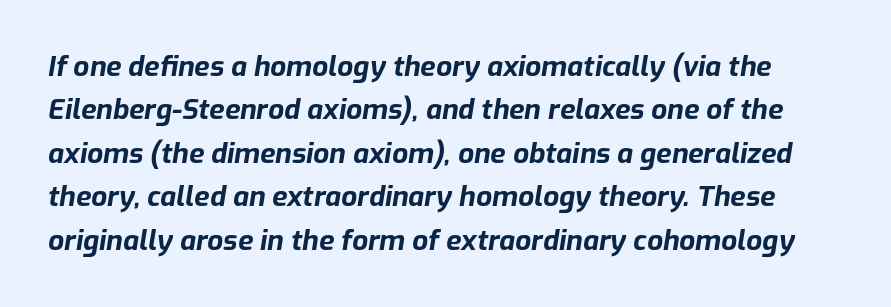
Q: Is the text bold? A: Yes.
Q: Is the text italic (slanted)? A: Yes, it leans right by about 9 degrees.
Q: Is the text underlined? A: No.
Q: Is the spacing between letters normal or unusually wide? A: Normal.
Q: Is the spacing between lines tight, normal or loose? A: Normal.
Q: Width (condensed, normal, or wide)? A: Normal.
Q: Stroke contrast? A: Low.
Q: x-height? A: Medium.
Q: Monospaced? A: No.
